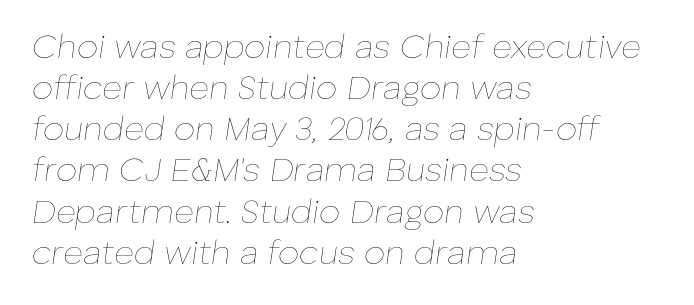
The image shows 34 px thin type, italic (leaning right); set left-aligned, line spacing 1.21x, normal letter spacing, not underlined; low stroke contrast and a medium x-height.
